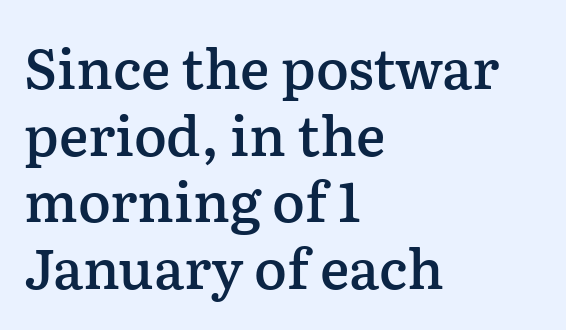
Reading down the block, your eye returns to a fixed left position each line. The passage shown is typed in a proportional face where columns would drift. The gaps between neighbouring characters are ordinary and unremarkable. Ascenders rise straight up at ninety degrees. Little horizontal feet cap the strokes, marking this as serif type. Words float on clear page, feet unadorned.
